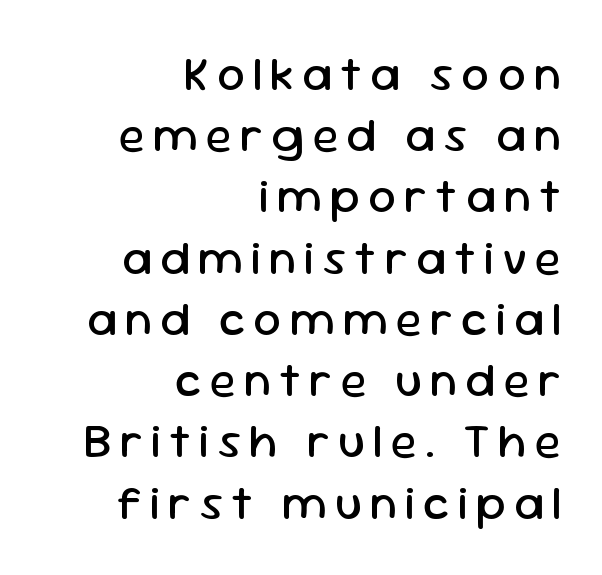
The image shows 49 px regular-weight sans-serif type, upright; set right-aligned, normal line spacing (1.25x), not underlined; low stroke contrast and a medium x-height.
